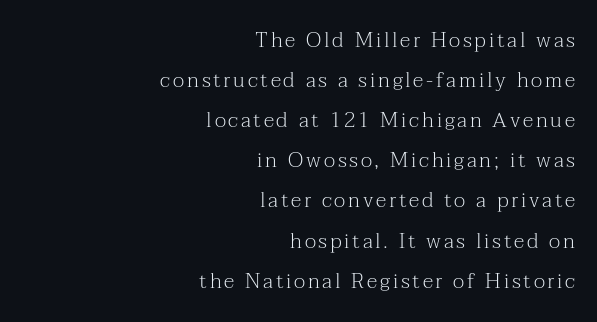
{"italic": "no", "bold": "no", "underline": "no", "align": "right", "line_spacing": "loose", "line_spacing_ratio": 1.91, "glyph_px": 21}
